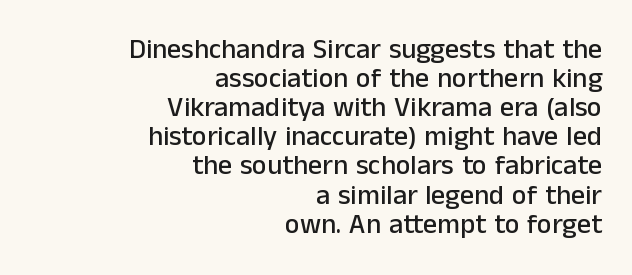
The image shows 28 px sans-serif type, upright; set right-aligned, tight line spacing (1.04x), normal letter spacing, not underlined; low stroke contrast and a medium x-height.
